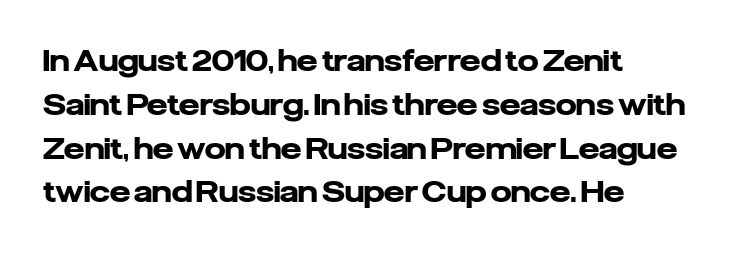
The image shows 29 px heavy sans-serif type, upright; set left-aligned, normal line spacing (1.51x), normal letter spacing, not underlined; low stroke contrast and a medium x-height.
